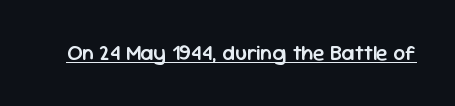
The image shows 21 px text type, upright; set normal letter spacing, underlined.
